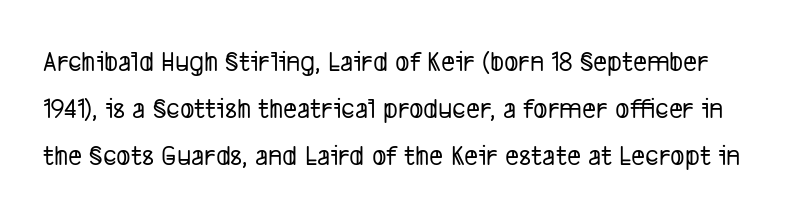
This sample keeps an unexceptional amount of space between lines. Think of a printed novel: that variable character pitch is what you see here. The gaps between neighbouring characters are ordinary and unremarkable. The specimen omits any rule beneath the text block's lines. Serifs: no, the terminals of the letterforms are clean.
